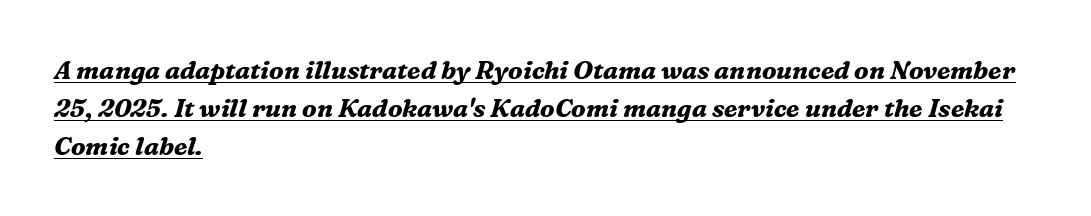
{"italic": "yes", "lean": "right", "slant_degrees": 16, "bold": "yes", "underline": "yes", "align": "left", "line_spacing": "normal", "line_spacing_ratio": 1.52, "letter_spacing": "normal", "letter_spacing_em": 0.0, "glyph_px": 25}
